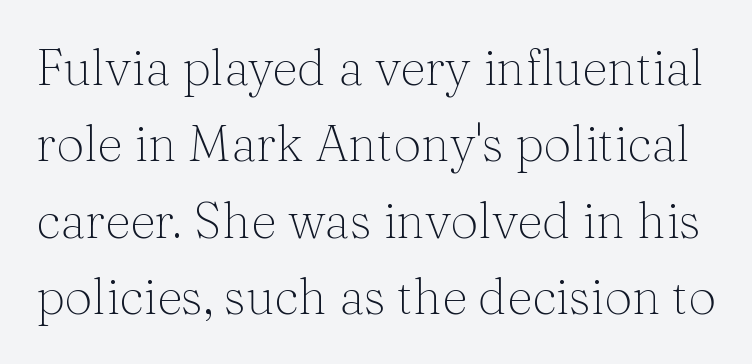
{"serif": "yes", "italic": "no", "bold": "no", "weight": "thin", "width": "normal", "stroke_contrast": "medium", "x_height": "medium", "monospaced": "no", "underline": "no", "line_spacing": "normal", "line_spacing_ratio": 1.53, "letter_spacing": "normal", "letter_spacing_em": 0.0, "glyph_px": 50}
